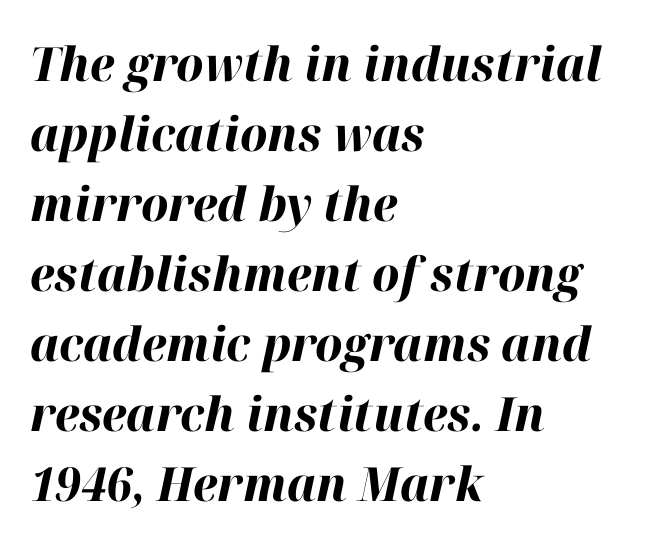
Q: Is the text bold? A: Yes.
Q: Is the text italic (slanted)? A: Yes, it leans right by about 12 degrees.
Q: Is the text underlined? A: No.
Q: How is the paragraph aligned? A: Left-aligned.
Q: Is the spacing between letters normal or unusually wide? A: Normal.
Q: Is the spacing between lines tight, normal or loose? A: Normal.
Q: Width (condensed, normal, or wide)? A: Normal.
Q: Stroke contrast? A: High.
Q: x-height? A: Medium.
Q: Monospaced? A: No.
